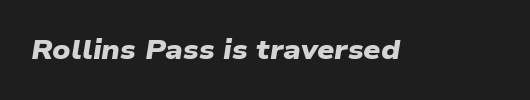
{"bold": "yes", "underline": "no", "letter_spacing": "normal", "letter_spacing_em": 0.0, "glyph_px": 27}
